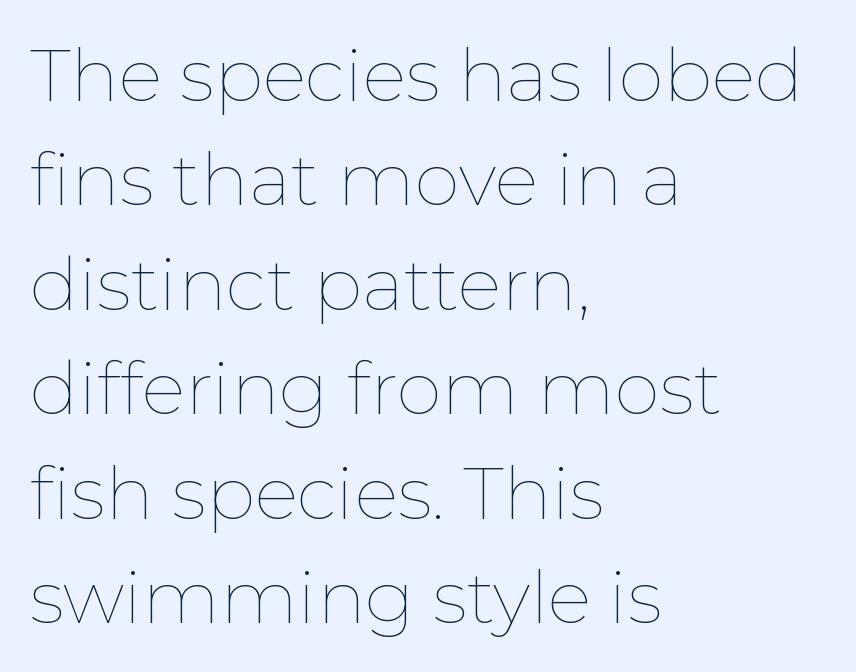
{"italic": "no", "bold": "no", "weight": "thin", "width": "normal", "stroke_contrast": "low", "x_height": "medium", "monospaced": "no", "underline": "no", "align": "left", "line_spacing": "normal", "line_spacing_ratio": 1.43, "letter_spacing": "normal", "letter_spacing_em": 0.0, "glyph_px": 73}
